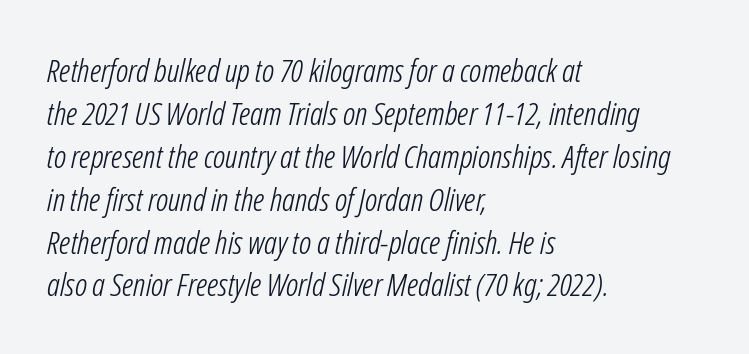
{"italic": "yes", "lean": "right", "slant_degrees": 12, "bold": "no", "weight": "light", "width": "condensed", "stroke_contrast": "low", "x_height": "medium", "monospaced": "no", "underline": "no", "align": "left", "line_spacing": "normal", "line_spacing_ratio": 1.34, "letter_spacing": "normal", "letter_spacing_em": 0.0, "glyph_px": 32}
